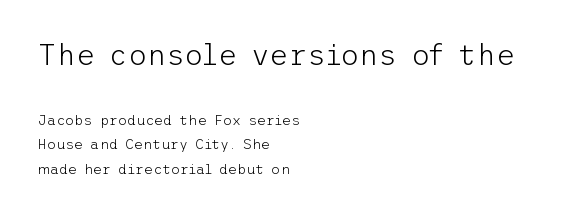
The image shows 29 px light sans-serif type, upright; set left-aligned, line spacing 1.75x, normal letter spacing, not underlined; the first (top) block is 2.07x larger; low stroke contrast and a medium x-height.
